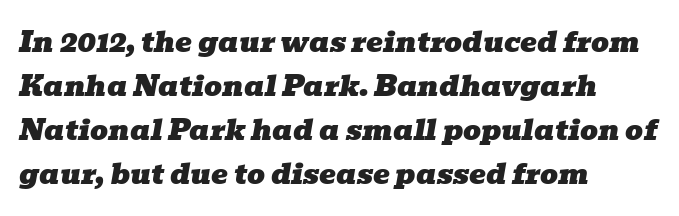
The image shows 28 px wide serif type, italic (leaning right); set left-aligned, normal line spacing (1.57x), normal letter spacing, not underlined; low stroke contrast and a medium x-height.
